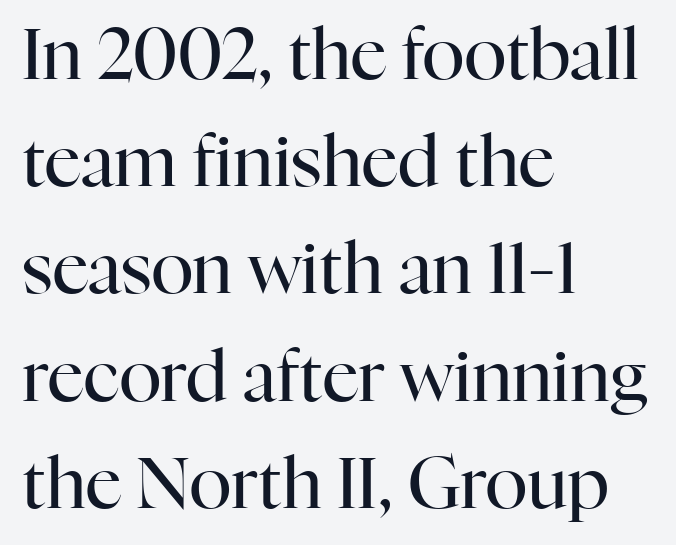
{"serif": "yes", "italic": "no", "bold": "no", "weight": "regular", "width": "normal", "stroke_contrast": "high", "x_height": "medium", "monospaced": "no", "underline": "no", "align": "left", "line_spacing": "normal", "line_spacing_ratio": 1.51, "letter_spacing": "normal", "letter_spacing_em": 0.0, "glyph_px": 71}
